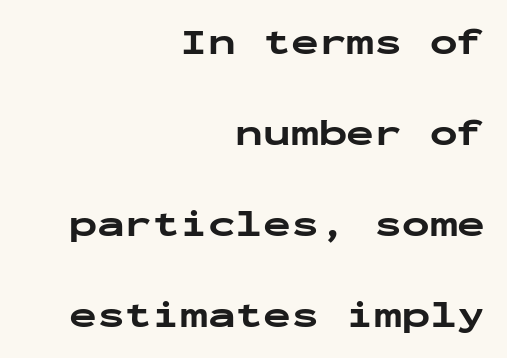
Q: Is the text bold? A: Yes.
Q: Is the text italic (slanted)? A: No, it is upright.
Q: Is the typeface a serif or a sans-serif typeface? A: Sans-serif.
Q: Is the text underlined? A: No.
Q: How is the paragraph aligned? A: Right-aligned.
Q: Is the spacing between letters normal or unusually wide? A: Normal.
Q: Is the spacing between lines tight, normal or loose? A: Loose.
Q: Width (condensed, normal, or wide)? A: Wide.
Q: Stroke contrast? A: Low.
Q: x-height? A: Medium.
Q: Monospaced? A: Yes.
